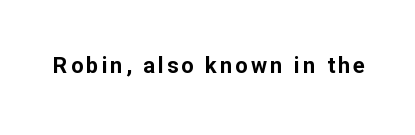
{"italic": "no", "bold": "yes", "underline": "no", "glyph_px": 22}
